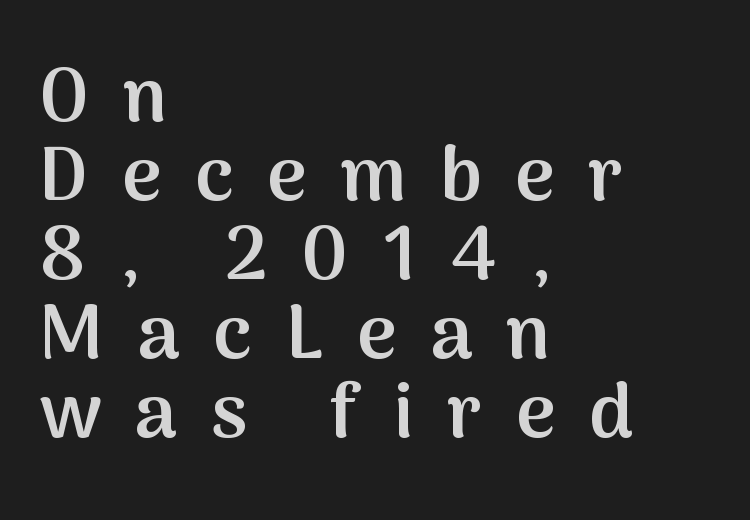
The image shows 76 px semibold sans-serif type, upright; set left-aligned, tight line spacing (1.04x), unusually wide letter spacing (+0.44 em), not underlined; medium stroke contrast and a medium x-height.
